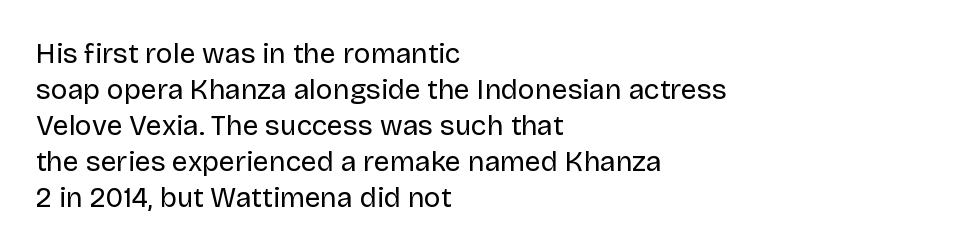
{"serif": "no", "italic": "no", "bold": "no", "weight": "regular", "width": "normal", "stroke_contrast": "low", "x_height": "large", "monospaced": "no", "underline": "no", "align": "left", "line_spacing": "normal", "line_spacing_ratio": 1.29, "letter_spacing": "normal", "letter_spacing_em": 0.0, "glyph_px": 28}
